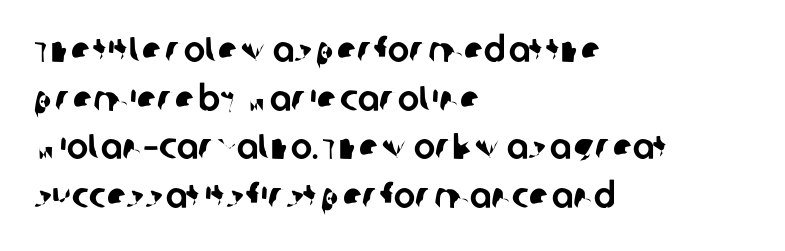
The image shows 36 px sans-serif type; set left-aligned, normal line spacing (1.35x), normal letter spacing, not underlined; low stroke contrast and a large x-height.
